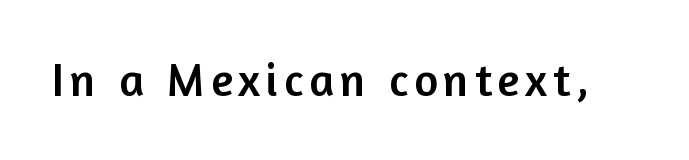
Each letter keeps its own natural width here, so spacing adapts to shape. Notice how the stems are strictly vertical — no italics here. Only glyphs here, with clear space below each row. Observe the absence of serifs on each vertical stroke in this sample.
